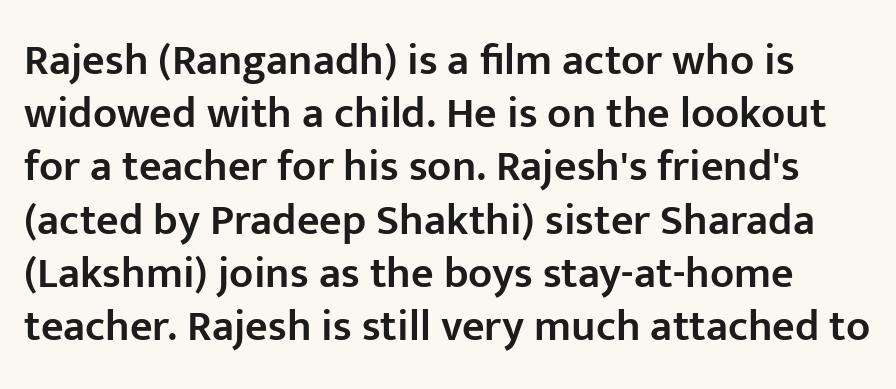
Letter spacing: default. Decoration check: the copy has no underline. How heavy is the stroke? Medium-heavy — a semibold, shy of bold. This is the regular roman posture of the typeface. The passage shown is typeset with a sans-serif family. The passage shown is typed in a proportional face where columns would drift.
